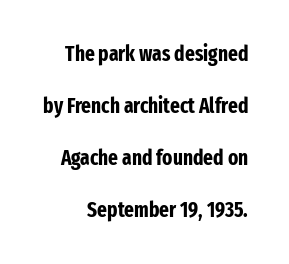
The image shows 21 px bold type, upright; set loose line spacing (2.47x), normal letter spacing, not underlined.
